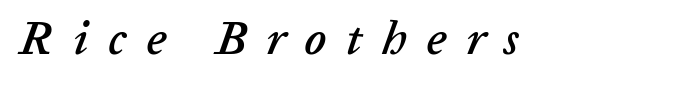
Here the designer chose a conventional face with non-uniform glyph widths. Designer's note — italics engaged. Inter-character spacing is expanded well beyond the font's built-in metrics. The string is rendered with underlining switched off.
